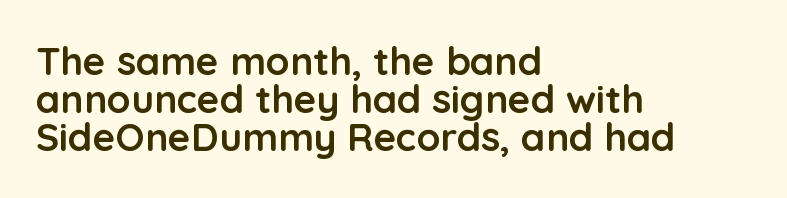
Nobody touched the tracking dial on this one. Note the varied advance widths — an 'i' is clearly narrower than an 'm'. This sample is left-justified, so line endings fall wherever the words run out. The designer dialed line spacing down below the default.
